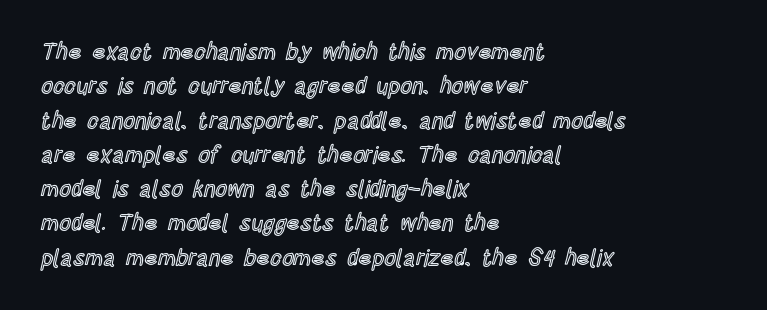
If you drew a ruler down the left edge, every line would touch it. Any mark beneath the type? The region is blank. Vertical spacing — default.
